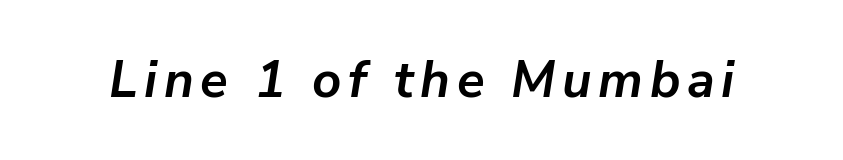
{"italic": "yes", "lean": "right", "slant_degrees": 9, "bold": "yes", "weight": "semibold", "width": "normal", "stroke_contrast": "low", "x_height": "medium", "monospaced": "no", "underline": "no", "glyph_px": 51}
